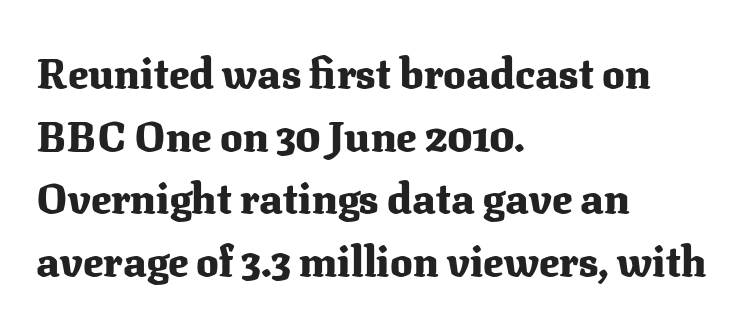
Q: Is the text bold? A: Yes.
Q: Is the text italic (slanted)? A: No, it is upright.
Q: Is the typeface a serif or a sans-serif typeface? A: Serif.
Q: Is the text underlined? A: No.
Q: How is the paragraph aligned? A: Left-aligned.
Q: Is the spacing between letters normal or unusually wide? A: Normal.
Q: Is the spacing between lines tight, normal or loose? A: Normal.
Q: Width (condensed, normal, or wide)? A: Normal.
Q: Stroke contrast? A: Medium.
Q: x-height? A: Medium.
Q: Monospaced? A: No.
